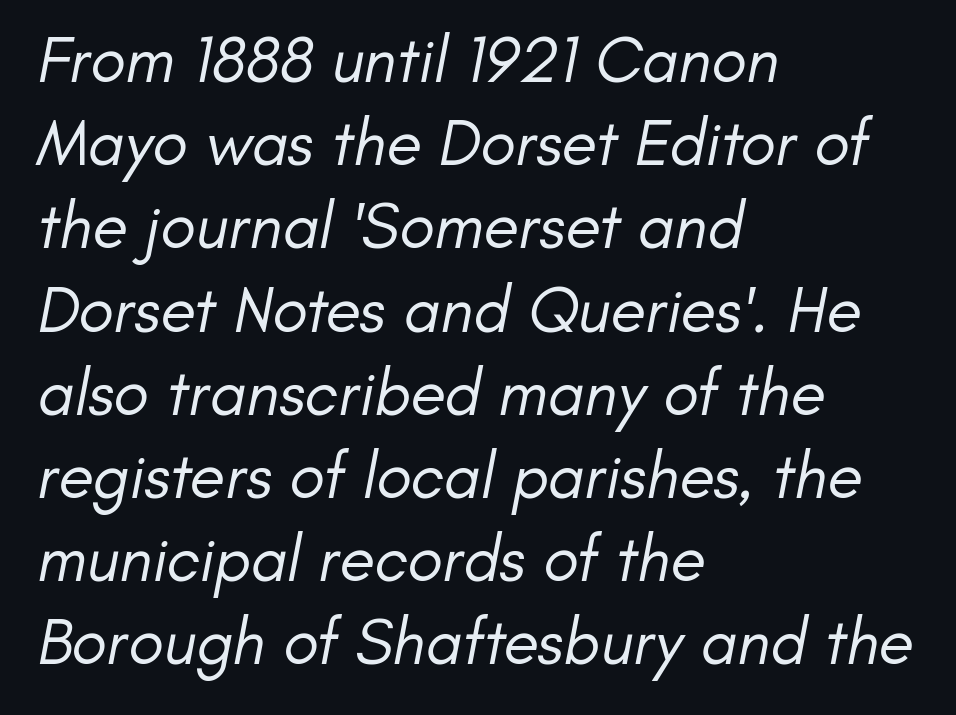
{"serif": "no", "bold": "no", "weight": "regular", "width": "normal", "stroke_contrast": "low", "x_height": "small", "monospaced": "no", "underline": "no", "align": "left", "line_spacing": "normal", "line_spacing_ratio": 1.28, "letter_spacing": "normal", "letter_spacing_em": 0.0, "glyph_px": 65}
